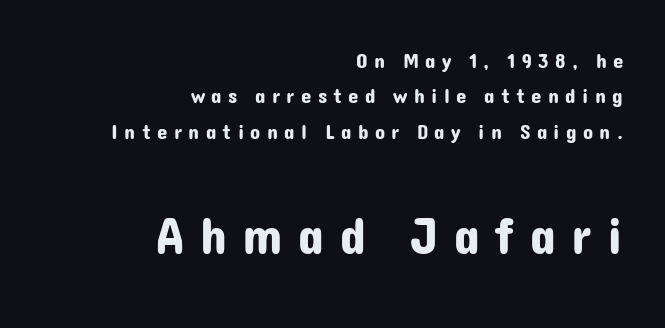
Q: Is the text italic (slanted)? A: No, it is upright.
Q: Is the typeface a serif or a sans-serif typeface? A: Sans-serif.
Q: Is the text underlined? A: No.
Q: How is the paragraph aligned? A: Right-aligned.
Q: Is the spacing between letters normal or unusually wide? A: Unusually wide.
Q: Is the spacing between lines tight, normal or loose? A: Normal.
Q: Which block of text is set in a larger size, the first (top) or the second (bottom)? A: The second (bottom) one.
Q: Width (condensed, normal, or wide)? A: Normal.
Q: Stroke contrast? A: Low.
Q: x-height? A: Medium.
Q: Monospaced? A: No.
